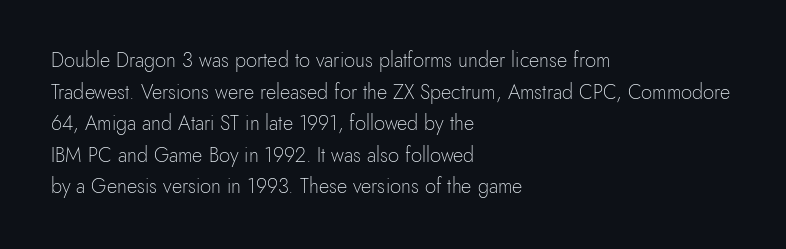
The image shows 20 px text type, upright; set left-aligned, normal line spacing (1.58x), normal letter spacing, not underlined.
